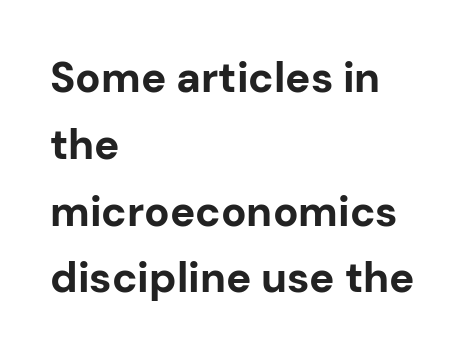
Weight: bold. Clear beneath every line of the passage. Rows of type keep a routine distance in the vertical direction. If you drew a line through each stem, it would be perfectly vertical. Each word holds together tightly as a unit, with standard inter-letter gaps.
